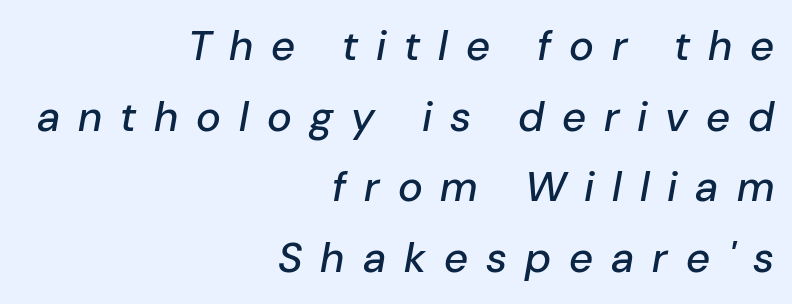
Q: Is the text italic (slanted)? A: Yes, it leans right by about 10 degrees.
Q: Is the text underlined? A: No.
Q: How is the paragraph aligned? A: Right-aligned.
Q: Is the spacing between letters normal or unusually wide? A: Unusually wide.
Q: Is the spacing between lines tight, normal or loose? A: Normal.
Q: Width (condensed, normal, or wide)? A: Normal.
Q: Stroke contrast? A: Low.
Q: x-height? A: Medium.
Q: Monospaced? A: No.
